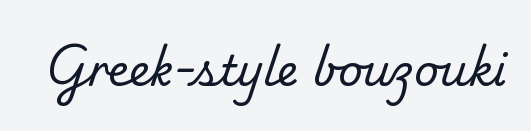
These glyphs show unthickened strokes, regular width or finer. Default kerning and tracking; the words read as compact shapes. The text was rendered using a seriffed face with decorative stroke endings. The strip under each line holds only bare page. Looks like regular typesetting: each glyph gets only the width it needs.
